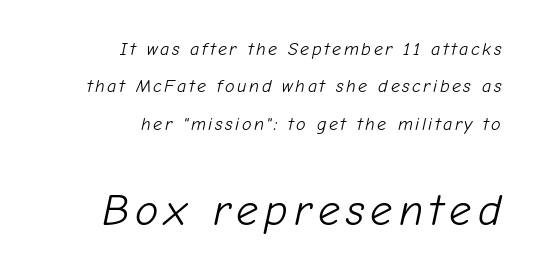
Q: Is the text bold? A: No.
Q: Is the text italic (slanted)? A: Yes, it leans right by about 12 degrees.
Q: Is the text underlined? A: No.
Q: How is the paragraph aligned? A: Right-aligned.
Q: Is the spacing between lines tight, normal or loose? A: Loose.
Q: Which block of text is set in a larger size, the first (top) or the second (bottom)? A: The second (bottom) one.
Q: Width (condensed, normal, or wide)? A: Normal.
Q: Stroke contrast? A: Low.
Q: x-height? A: Medium.
Q: Monospaced? A: No.
